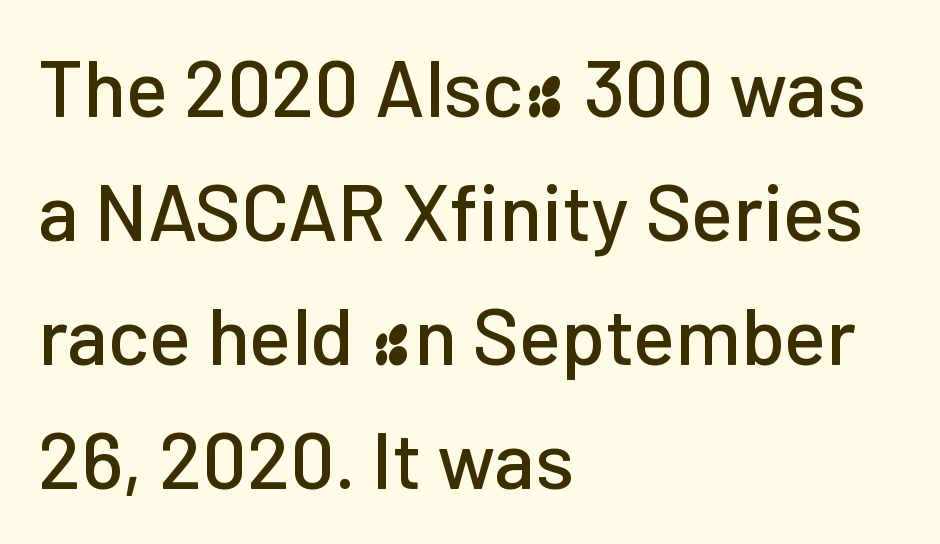
The image shows 79 px sans-serif type, upright; set left-aligned, normal line spacing (1.57x), normal letter spacing, not underlined; low stroke contrast and a medium x-height.
